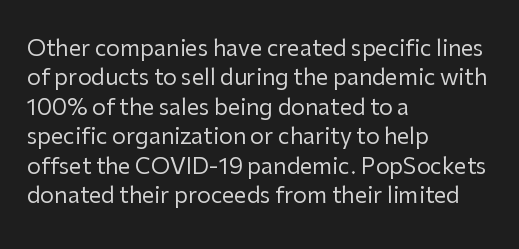
{"italic": "no", "bold": "no", "underline": "no", "align": "left", "line_spacing": "normal", "line_spacing_ratio": 1.34, "letter_spacing": "normal", "letter_spacing_em": 0.0, "glyph_px": 22}
